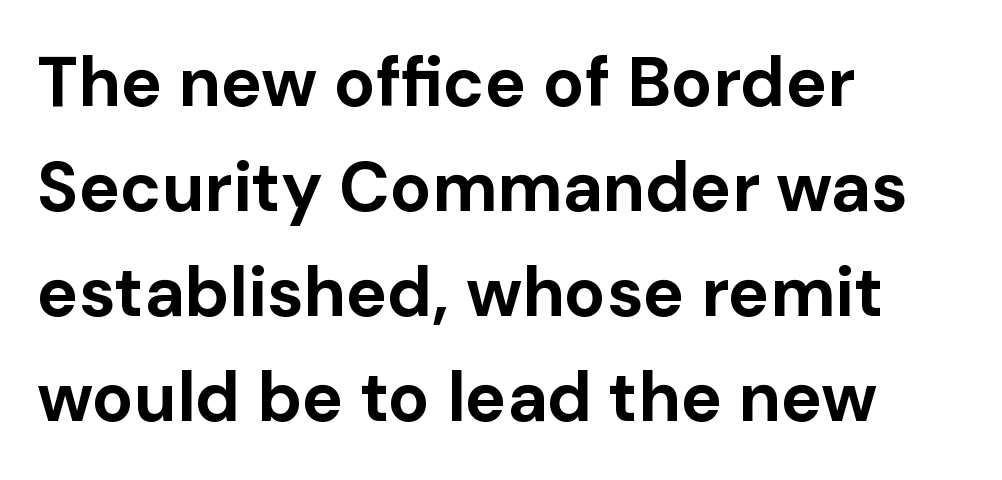
Q: Is the text bold? A: Yes.
Q: Is the text italic (slanted)? A: No, it is upright.
Q: Is the typeface a serif or a sans-serif typeface? A: Sans-serif.
Q: Is the text underlined? A: No.
Q: How is the paragraph aligned? A: Left-aligned.
Q: Is the spacing between letters normal or unusually wide? A: Normal.
Q: Is the spacing between lines tight, normal or loose? A: Normal.
Q: Width (condensed, normal, or wide)? A: Normal.
Q: Stroke contrast? A: Low.
Q: x-height? A: Medium.
Q: Monospaced? A: No.
